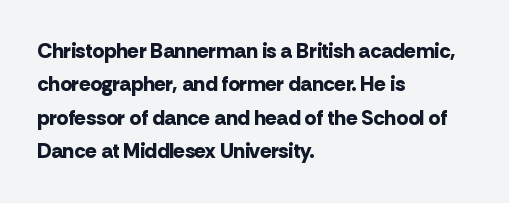
The lines sit at an ordinary, default distance from one another. Bare-footed words on every line. The rendering uses a bold face; every stroke is thick and dark. Posture: upright roman.
